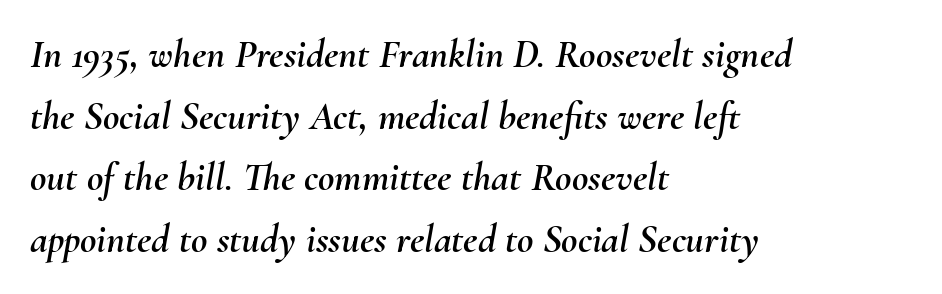
The image shows 40 px text type, italic (leaning right); set left-aligned, normal line spacing (1.54x), normal letter spacing, not underlined; medium stroke contrast and a small x-height.
